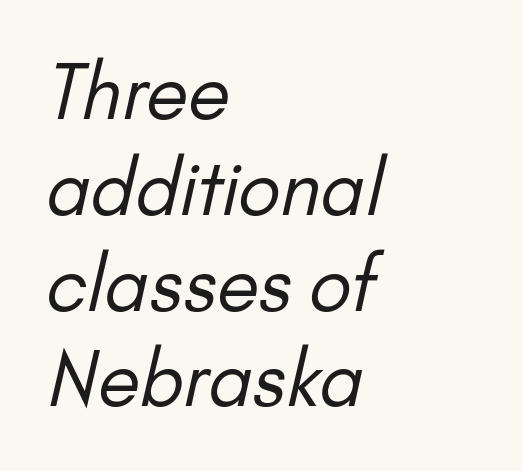
The image shows 76 px regular-weight sans-serif type; set left-aligned, normal line spacing (1.26x), normal letter spacing, not underlined; low stroke contrast and a small x-height.
